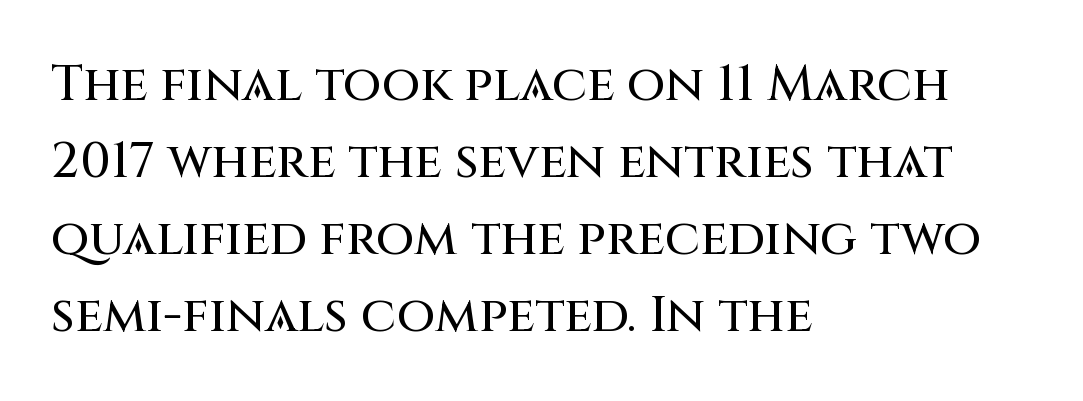
The image shows 50 px sans-serif type, upright; set left-aligned, normal line spacing (1.54x), normal letter spacing, not underlined; medium stroke contrast and a large x-height.
